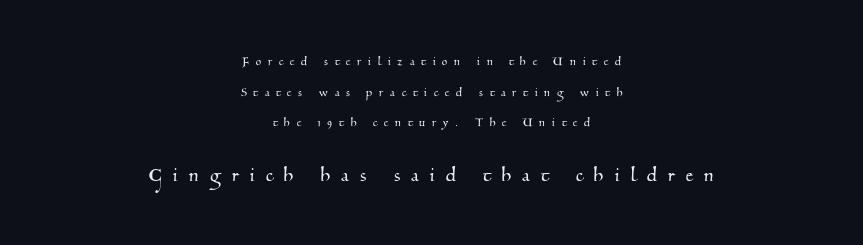
Q: Is the text underlined? A: No.
Q: How is the paragraph aligned? A: Centered.
Q: Is the spacing between letters normal or unusually wide? A: Unusually wide.
Q: Is the spacing between lines tight, normal or loose? A: Loose.
Q: Which block of text is set in a larger size, the first (top) or the second (bottom)? A: The second (bottom) one.
